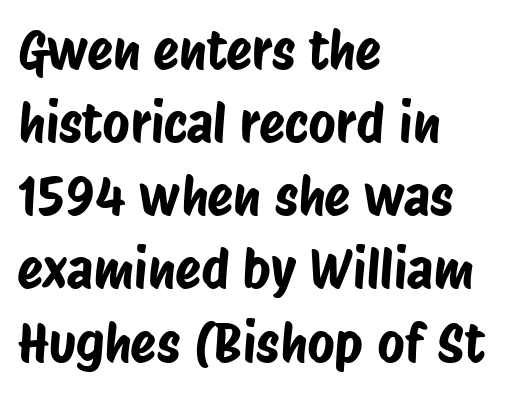
The paragraph shown leans on its left margin. Is the letter spacing exaggerated? No — it looks like the ordinary default. Line spacing here is normal. The words here are not underlined.
